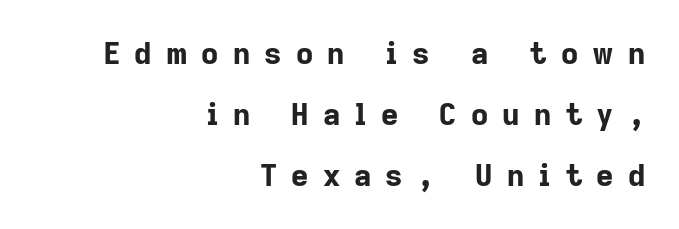
Q: Is the text bold? A: Yes.
Q: Is the text italic (slanted)? A: No, it is upright.
Q: Is the typeface a serif or a sans-serif typeface? A: Sans-serif.
Q: Is the text underlined? A: No.
Q: How is the paragraph aligned? A: Right-aligned.
Q: Is the spacing between letters normal or unusually wide? A: Unusually wide.
Q: Is the spacing between lines tight, normal or loose? A: Loose.
Q: Width (condensed, normal, or wide)? A: Normal.
Q: Stroke contrast? A: Low.
Q: x-height? A: Medium.
Q: Monospaced? A: No.
